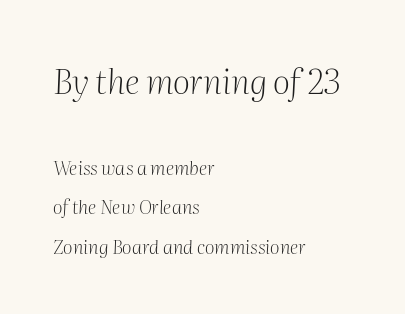
{"serif": "yes", "italic": "yes", "lean": "right", "slant_degrees": 2, "bold": "no", "weight": "light", "width": "normal", "stroke_contrast": "medium", "x_height": "medium", "monospaced": "no", "underline": "no", "align": "left", "line_spacing": "loose", "line_spacing_ratio": 2.1, "letter_spacing": "normal", "letter_spacing_em": 0.0, "larger_block": "first", "size_ratio": 1.79, "glyph_px": 34}
